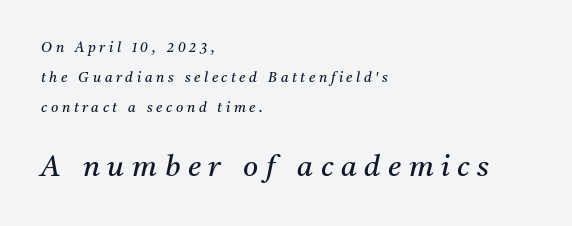
The more generous point size was reserved for the lower chunk. The paragraph shown leans on its left margin. This is not heavy type; no bold has been used. Note: serifs present on the glyphs.
